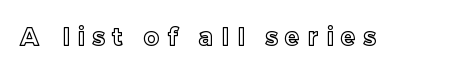
The image shows 24 px text type, upright; set unusually wide letter spacing (+0.33 em), not underlined.
